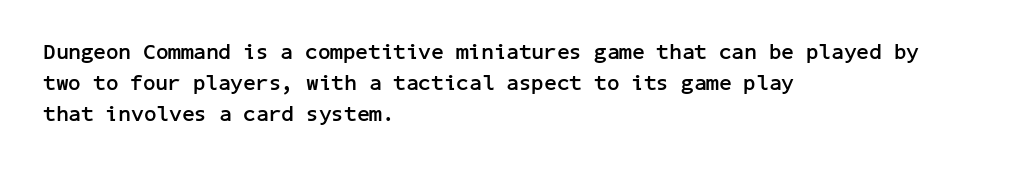
{"italic": "no", "bold": "yes", "underline": "no", "align": "left", "line_spacing": "normal", "line_spacing_ratio": 1.4, "letter_spacing": "normal", "letter_spacing_em": 0.0, "glyph_px": 22}
